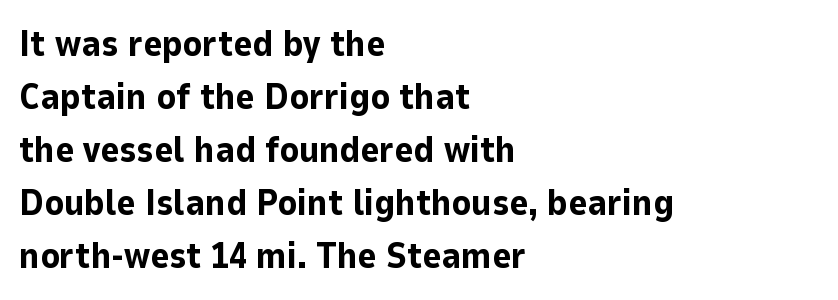
{"serif": "no", "italic": "no", "bold": "yes", "weight": "bold", "width": "normal", "stroke_contrast": "low", "x_height": "medium", "monospaced": "no", "underline": "no", "align": "left", "line_spacing": "normal", "line_spacing_ratio": 1.47, "letter_spacing": "normal", "letter_spacing_em": 0.0, "glyph_px": 36}
